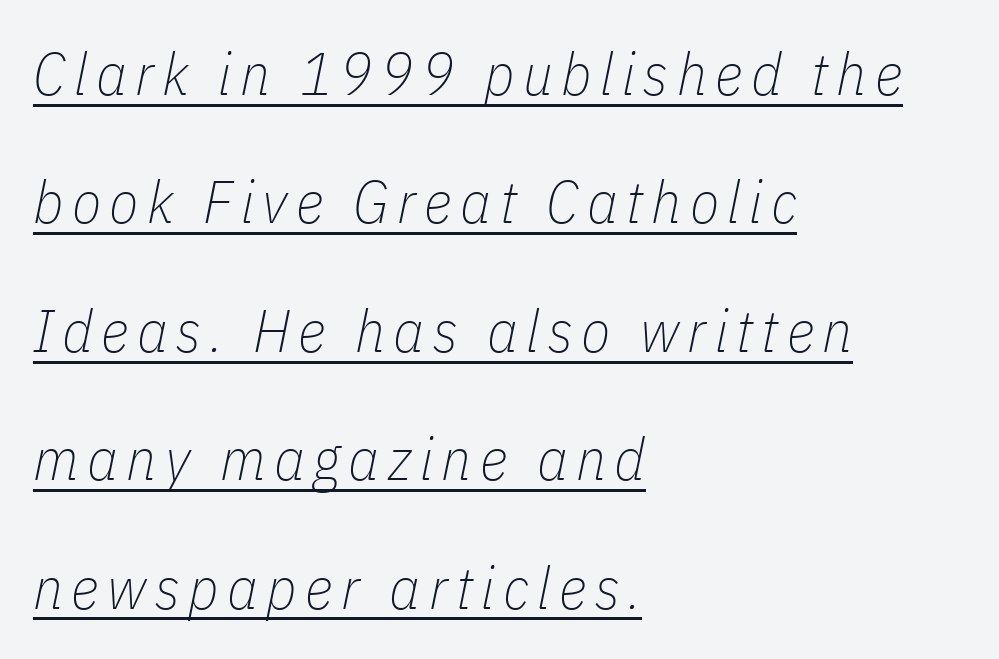
{"italic": "yes", "lean": "right", "slant_degrees": 11, "bold": "no", "weight": "thin", "width": "condensed", "stroke_contrast": "low", "x_height": "medium", "monospaced": "no", "underline": "yes", "align": "left", "line_spacing": "loose", "line_spacing_ratio": 2.14, "glyph_px": 60}
